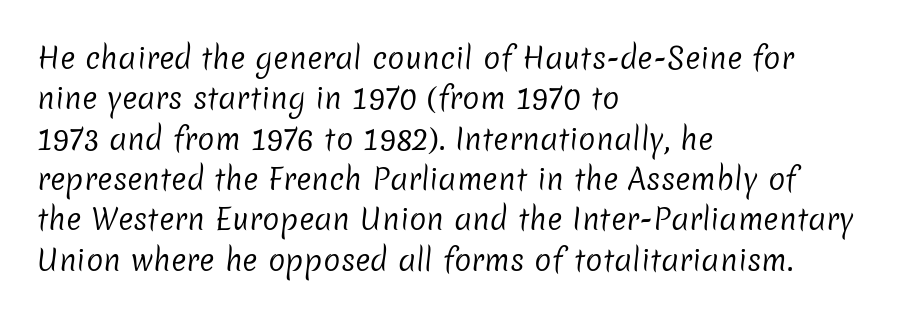
{"serif": "no", "bold": "no", "weight": "regular", "width": "normal", "stroke_contrast": "low", "x_height": "medium", "monospaced": "no", "underline": "no", "align": "left", "line_spacing": "normal", "line_spacing_ratio": 1.39, "letter_spacing": "normal", "letter_spacing_em": 0.0, "glyph_px": 29}
